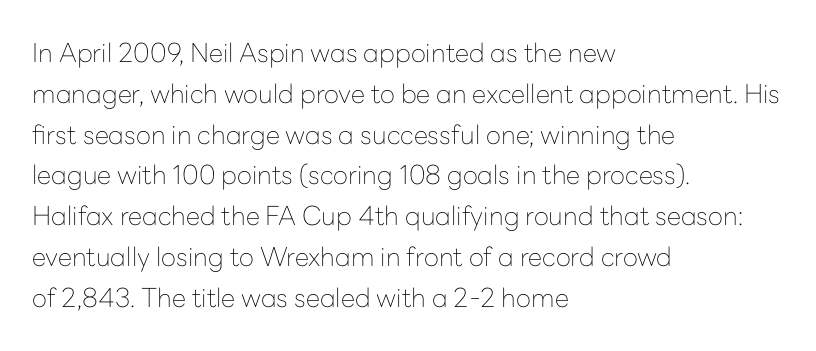
The image shows 26 px text type, upright; set left-aligned, normal line spacing (1.57x), normal letter spacing, not underlined.
